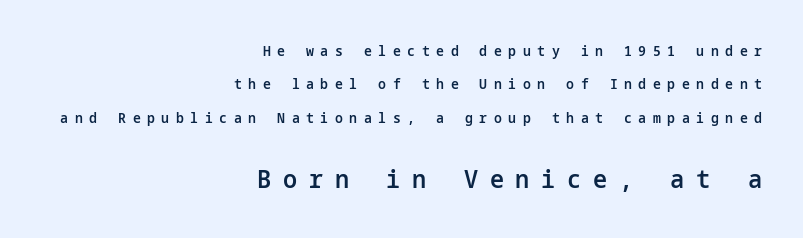
Q: Is the text bold? A: Semi-bold.
Q: Is the text italic (slanted)? A: No, it is upright.
Q: Is the text underlined? A: No.
Q: How is the paragraph aligned? A: Right-aligned.
Q: Is the spacing between letters normal or unusually wide? A: Unusually wide.
Q: Is the spacing between lines tight, normal or loose? A: Loose.
Q: Which block of text is set in a larger size, the first (top) or the second (bottom)? A: The second (bottom) one.
